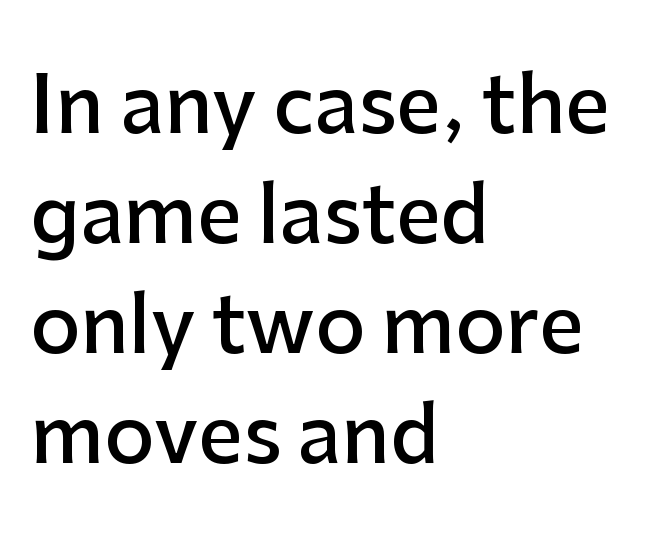
The image shows 78 px semibold sans-serif type, upright; set left-aligned, normal line spacing (1.41x), normal letter spacing, not underlined; low stroke contrast and a medium x-height.
